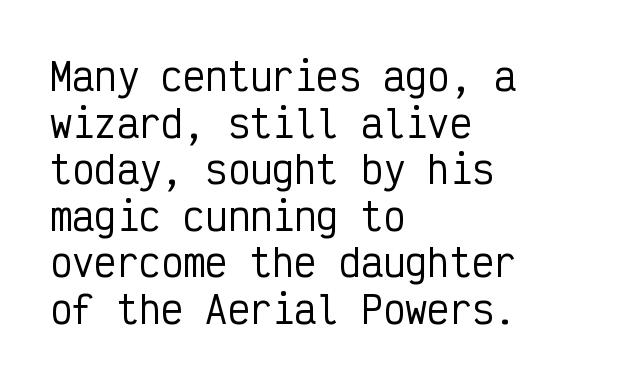
{"serif": "no", "italic": "no", "width": "condensed", "stroke_contrast": "low", "x_height": "medium", "monospaced": "yes", "underline": "no", "align": "left", "line_spacing": "normal", "line_spacing_ratio": 1.26, "letter_spacing": "normal", "letter_spacing_em": 0.0, "glyph_px": 37}
